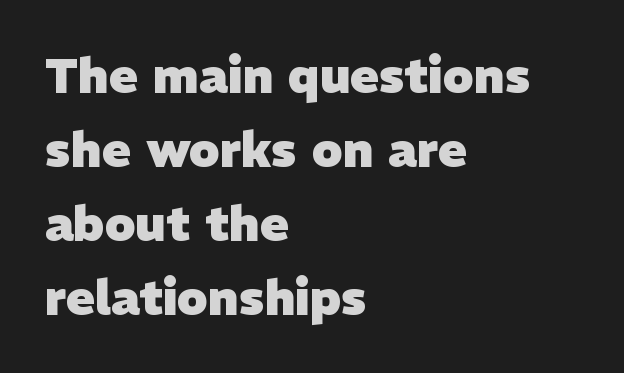
Thick stems and heavy bowls — unmistakably bold. A clean baseline with only descenders dipping below it. Does the leading feel generous? No, just average. Is the letter spacing exaggerated? No — it looks like the ordinary default.
